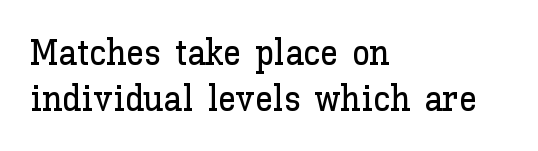
The passage shown has conventional tracking throughout. The rendering uses natural spacing where letterforms have individual widths. This sample is left-justified, so line endings fall wherever the words run out. The baseline area is clear. Style check: upright. Compared with typical paragraphs, the rows here are spaced about the same.
